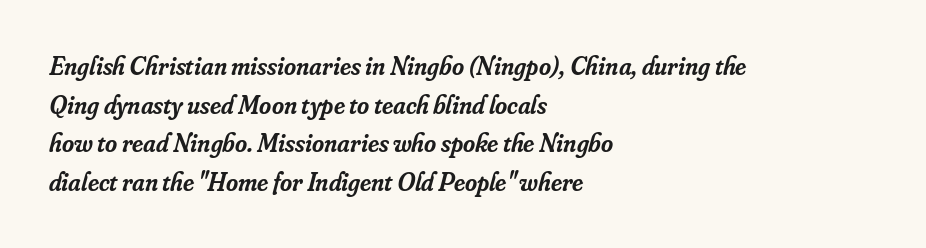
The strip under each line holds only bare page. The lines in this sample share a left origin and differ only in where they stop. Regular leading. The font's italic variant was chosen for this text. This is moderately heavy type, rendered in semibold.
